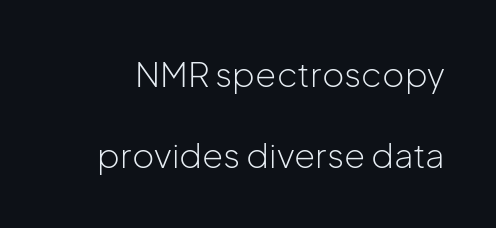
The image shows 34 px light sans-serif type, upright; set loose line spacing (2.39x), normal letter spacing, not underlined; low stroke contrast and a medium x-height.
